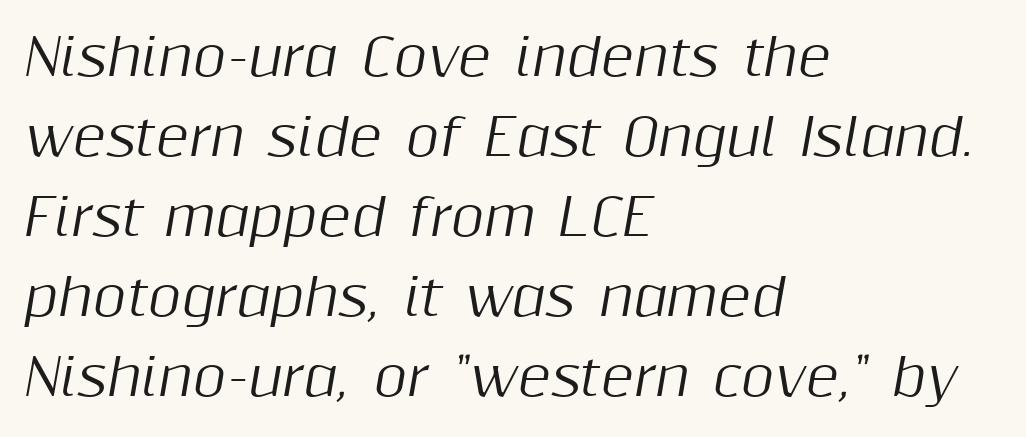
{"italic": "yes", "lean": "right", "slant_degrees": 10, "width": "normal", "stroke_contrast": "medium", "x_height": "medium", "monospaced": "no", "underline": "no", "align": "left", "line_spacing": "normal", "line_spacing_ratio": 1.57, "letter_spacing": "normal", "letter_spacing_em": 0.0, "glyph_px": 51}
